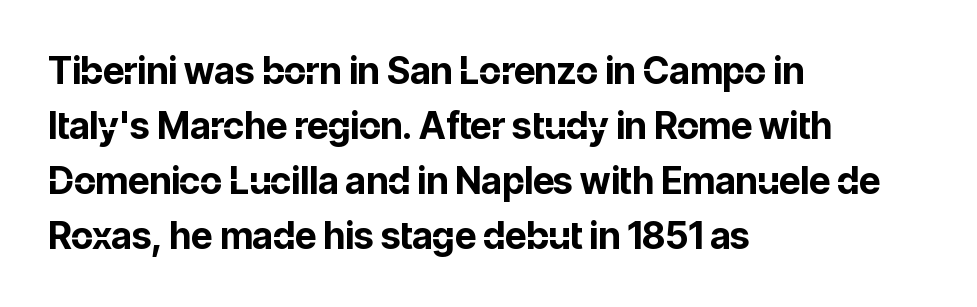
{"serif": "no", "italic": "no", "bold": "yes", "weight": "bold", "width": "normal", "stroke_contrast": "low", "x_height": "medium", "monospaced": "no", "underline": "no", "align": "left", "line_spacing": "normal", "line_spacing_ratio": 1.49, "letter_spacing": "normal", "letter_spacing_em": 0.0, "glyph_px": 37}
